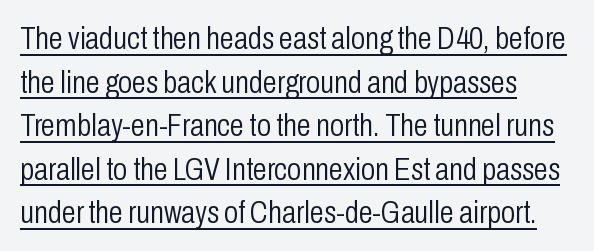
Q: Is the text bold? A: No.
Q: Is the text italic (slanted)? A: No, it is upright.
Q: Is the typeface a serif or a sans-serif typeface? A: Sans-serif.
Q: Is the text underlined? A: Yes.
Q: How is the paragraph aligned? A: Left-aligned.
Q: Is the spacing between letters normal or unusually wide? A: Normal.
Q: Is the spacing between lines tight, normal or loose? A: Normal.
Q: Width (condensed, normal, or wide)? A: Condensed.
Q: Stroke contrast? A: Low.
Q: x-height? A: Medium.
Q: Monospaced? A: No.
